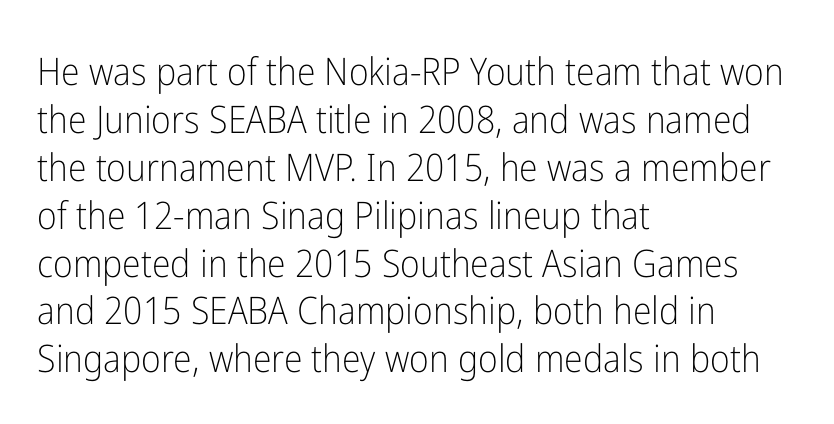
{"serif": "no", "italic": "no", "bold": "no", "weight": "light", "width": "condensed", "stroke_contrast": "low", "x_height": "medium", "monospaced": "no", "underline": "no", "align": "left", "line_spacing": "normal", "line_spacing_ratio": 1.26, "letter_spacing": "normal", "letter_spacing_em": 0.0, "glyph_px": 38}
